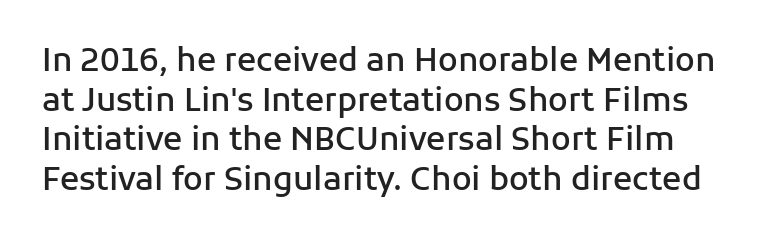
Q: Is the text bold? A: Semi-bold.
Q: Is the text italic (slanted)? A: No, it is upright.
Q: Is the typeface a serif or a sans-serif typeface? A: Sans-serif.
Q: Is the text underlined? A: No.
Q: Is the spacing between letters normal or unusually wide? A: Normal.
Q: Width (condensed, normal, or wide)? A: Normal.
Q: Stroke contrast? A: Low.
Q: x-height? A: Medium.
Q: Monospaced? A: No.
